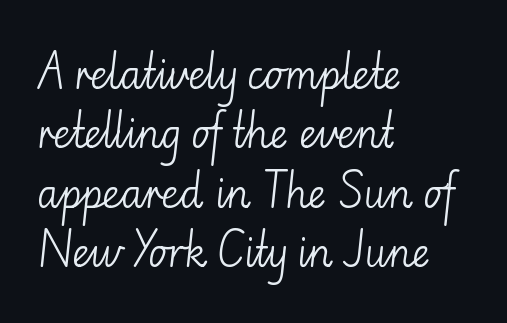
This block has exactly the height ordinary leading produces. Alignment: flush left. Stroke terminals: plain, sans-serif. Letter spacing: default. The string is rendered with underlining switched off.
